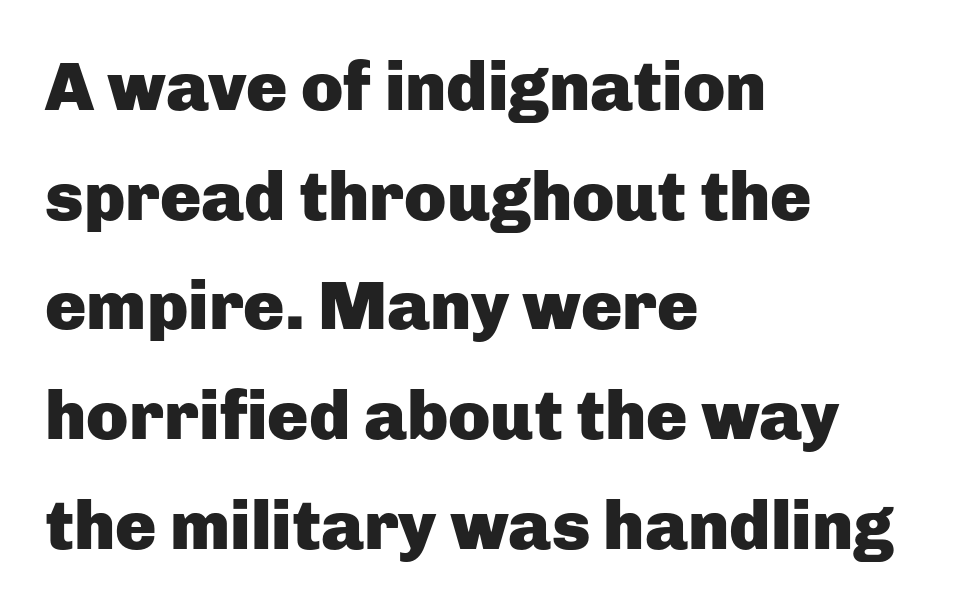
The image shows 69 px heavy sans-serif type, upright; set left-aligned, normal line spacing (1.59x), normal letter spacing, not underlined; low stroke contrast and a medium x-height.
